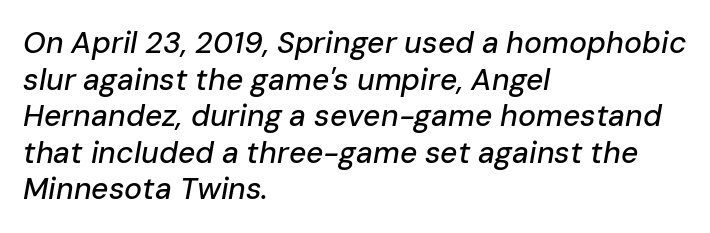
{"italic": "yes", "lean": "right", "slant_degrees": 10, "width": "normal", "stroke_contrast": "low", "x_height": "medium", "monospaced": "no", "underline": "no", "align": "left", "line_spacing_ratio": 1.22, "letter_spacing": "normal", "letter_spacing_em": 0.0, "glyph_px": 30}
